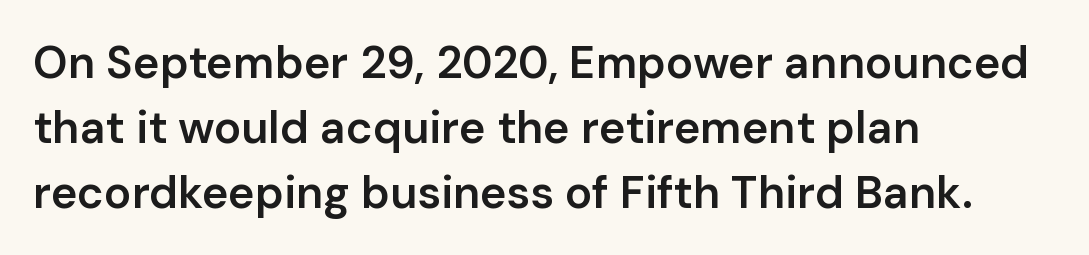
{"serif": "no", "italic": "no", "bold": "semi", "weight": "semibold", "width": "normal", "stroke_contrast": "low", "x_height": "medium", "monospaced": "no", "underline": "no", "align": "left", "line_spacing": "normal", "line_spacing_ratio": 1.44, "letter_spacing": "normal", "letter_spacing_em": 0.0, "glyph_px": 45}
